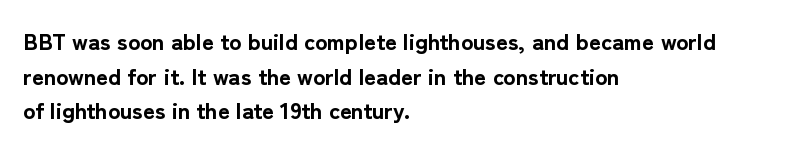
Q: Is the text bold? A: Yes.
Q: Is the text italic (slanted)? A: No, it is upright.
Q: Is the text underlined? A: No.
Q: How is the paragraph aligned? A: Left-aligned.
Q: Is the spacing between letters normal or unusually wide? A: Normal.
Q: Is the spacing between lines tight, normal or loose? A: Normal.
